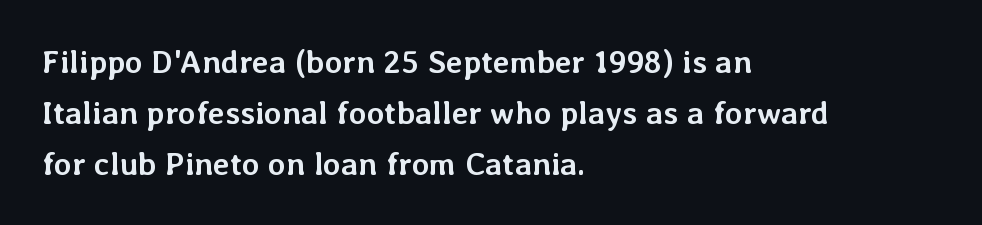
Q: Is the text bold? A: Yes.
Q: Is the text italic (slanted)? A: No, it is upright.
Q: Is the text underlined? A: No.
Q: How is the paragraph aligned? A: Left-aligned.
Q: Is the spacing between letters normal or unusually wide? A: Normal.
Q: Is the spacing between lines tight, normal or loose? A: Normal.
Q: Width (condensed, normal, or wide)? A: Normal.
Q: Stroke contrast? A: Low.
Q: x-height? A: Medium.
Q: Monospaced? A: No.
